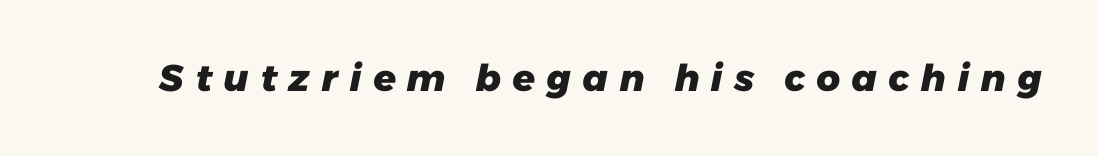
{"serif": "no", "bold": "yes", "weight": "heavy", "width": "normal", "stroke_contrast": "low", "x_height": "medium", "monospaced": "no", "underline": "no", "letter_spacing": "wide", "letter_spacing_em": 0.27, "glyph_px": 37}
